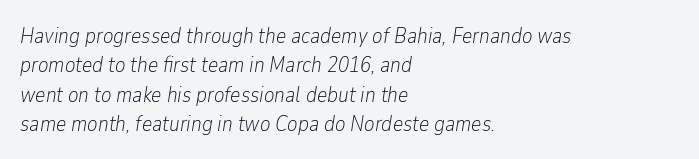
{"italic": "yes", "lean": "right", "slant_degrees": 9, "bold": "no", "underline": "no", "align": "left", "line_spacing": "normal", "line_spacing_ratio": 1.33, "letter_spacing": "normal", "letter_spacing_em": 0.0, "glyph_px": 22}
